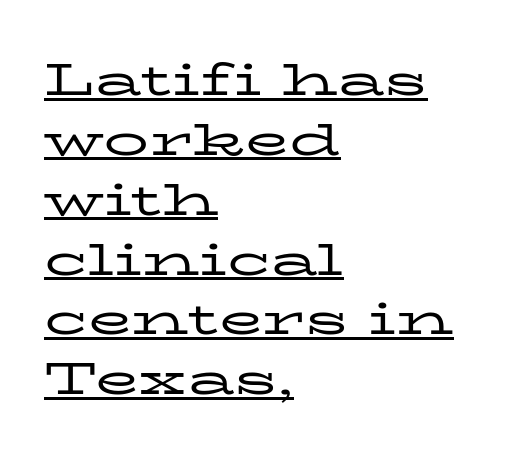
Is the block centered? No — it sits flush against the left margin. What kind of face is this? One with serifs. Standard letterfit; no display-style spreading of the glyphs. Whoever set this chose a conventional vertical rhythm. The letters advance in unequal steps, a hallmark of proportional type.
